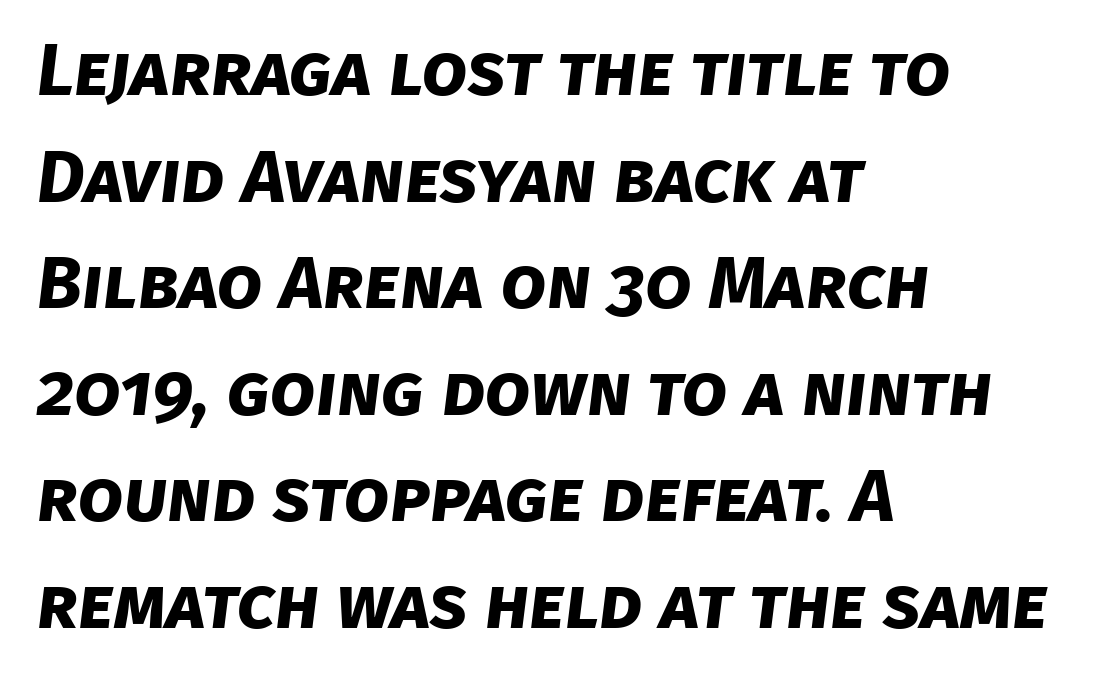
Q: Is the text bold? A: Yes.
Q: Is the typeface a serif or a sans-serif typeface? A: Sans-serif.
Q: Is the text underlined? A: No.
Q: How is the paragraph aligned? A: Left-aligned.
Q: Is the spacing between letters normal or unusually wide? A: Normal.
Q: Is the spacing between lines tight, normal or loose? A: Normal.
Q: Width (condensed, normal, or wide)? A: Normal.
Q: Stroke contrast? A: Low.
Q: x-height? A: Large.
Q: Monospaced? A: No.
